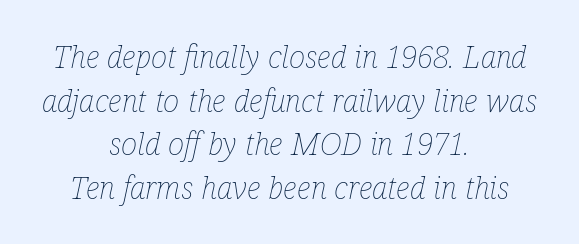
The image shows 31 px thin, condensed type, italic (leaning right); set centered, normal line spacing (1.41x), normal letter spacing, not underlined; low stroke contrast and a medium x-height.
